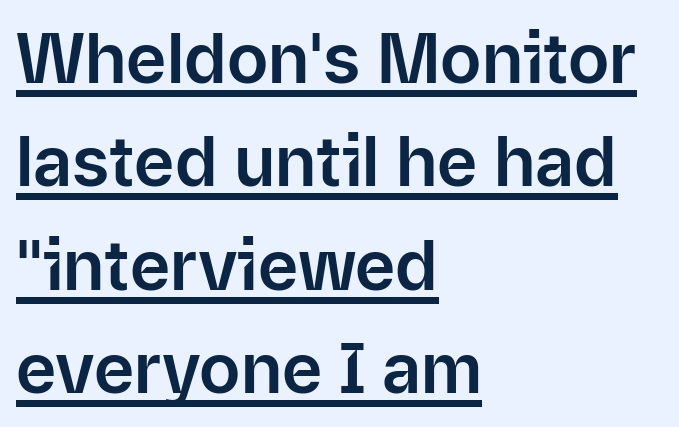
Successive baselines arrive at the customary interval. The face used here appears with an underline applied. Notice how the passage keeps a crisp vertical edge on the left only. Compared with typical body copy, the letter spacing here is the same. Do the characters align in a grid? No, the font is proportional.
